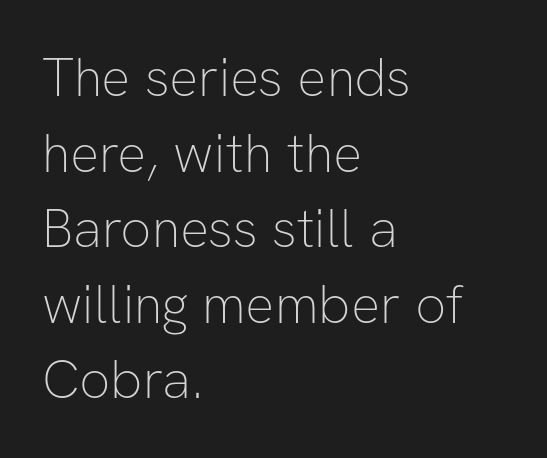
{"serif": "no", "italic": "no", "bold": "no", "weight": "thin", "width": "normal", "stroke_contrast": "low", "x_height": "medium", "monospaced": "no", "underline": "no", "align": "left", "line_spacing": "normal", "line_spacing_ratio": 1.4, "letter_spacing": "normal", "letter_spacing_em": 0.0, "glyph_px": 54}
